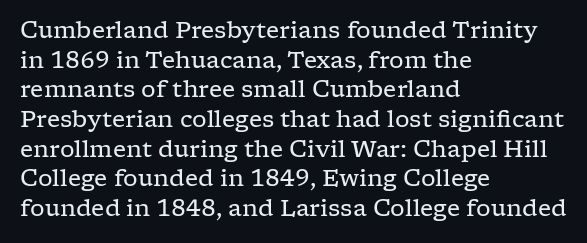
{"italic": "no", "bold": "no", "underline": "no", "align": "left", "line_spacing": "normal", "line_spacing_ratio": 1.29, "letter_spacing": "normal", "letter_spacing_em": 0.0, "glyph_px": 23}
